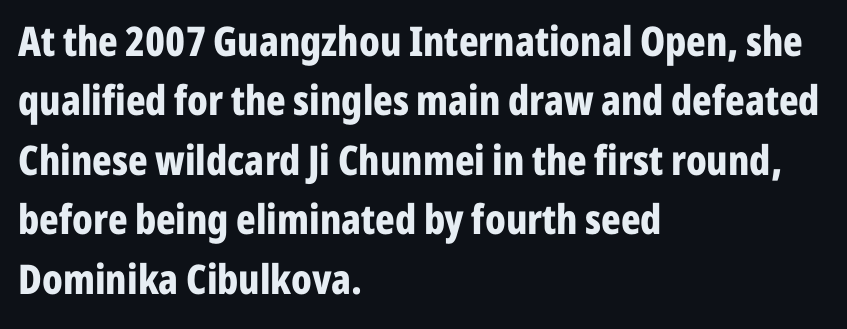
Q: Is the text bold? A: Yes.
Q: Is the text italic (slanted)? A: No, it is upright.
Q: Is the typeface a serif or a sans-serif typeface? A: Sans-serif.
Q: Is the text underlined? A: No.
Q: How is the paragraph aligned? A: Left-aligned.
Q: Is the spacing between letters normal or unusually wide? A: Normal.
Q: Is the spacing between lines tight, normal or loose? A: Normal.
Q: Width (condensed, normal, or wide)? A: Condensed.
Q: Stroke contrast? A: Low.
Q: x-height? A: Medium.
Q: Monospaced? A: No.
